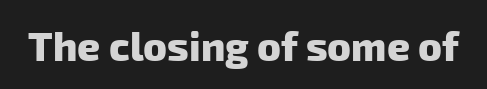
Q: Is the text bold? A: Yes.
Q: Is the typeface a serif or a sans-serif typeface? A: Sans-serif.
Q: Is the text underlined? A: No.
Q: Is the spacing between letters normal or unusually wide? A: Normal.
Q: Width (condensed, normal, or wide)? A: Normal.
Q: Stroke contrast? A: Low.
Q: x-height? A: Medium.
Q: Monospaced? A: No.
